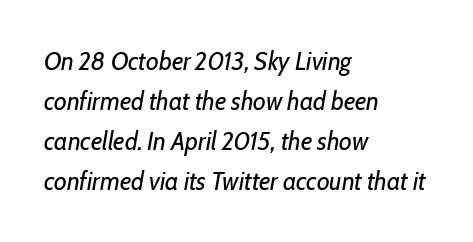
The image shows 26 px text type, italic (leaning right); set left-aligned, normal line spacing (1.54x), normal letter spacing, not underlined.
